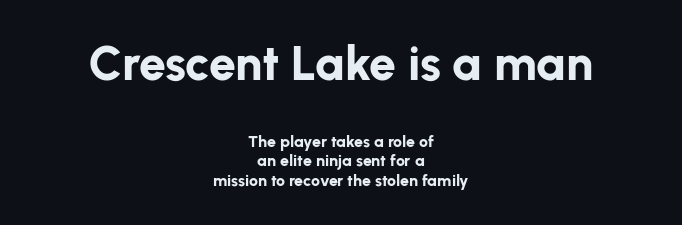
{"serif": "no", "italic": "no", "bold": "yes", "weight": "bold", "width": "normal", "stroke_contrast": "low", "x_height": "medium", "monospaced": "no", "underline": "no", "align": "center", "line_spacing_ratio": 1.22, "letter_spacing": "normal", "letter_spacing_em": 0.0, "larger_block": "first", "size_ratio": 3.0, "glyph_px": 48}
